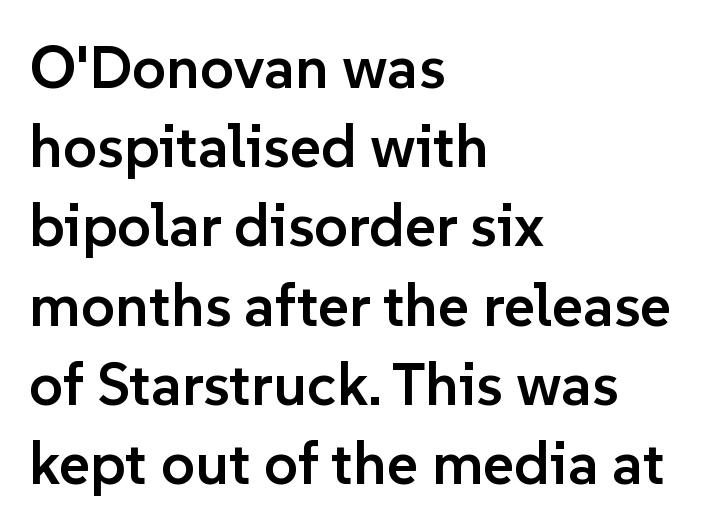
{"serif": "no", "italic": "no", "bold": "semi", "weight": "semibold", "width": "normal", "stroke_contrast": "low", "x_height": "medium", "monospaced": "no", "underline": "no", "align": "left", "line_spacing": "normal", "line_spacing_ratio": 1.32, "letter_spacing": "normal", "letter_spacing_em": 0.0, "glyph_px": 60}
